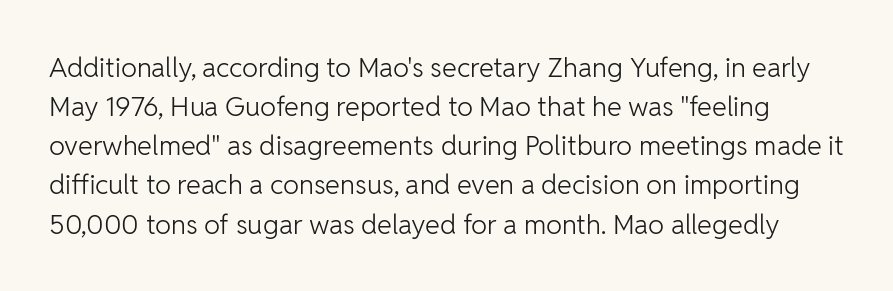
{"italic": "no", "bold": "no", "underline": "no", "line_spacing": "normal", "line_spacing_ratio": 1.45, "letter_spacing": "normal", "letter_spacing_em": 0.0, "glyph_px": 27}
